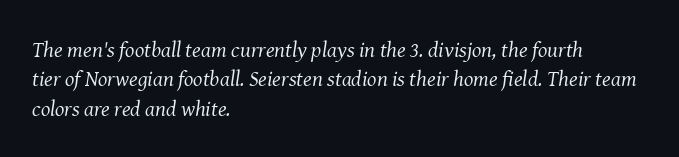
The type is set solid horizontally, with unmodified tracking. Is there much room between lines? A standard amount, neither cramped nor airy. The characters are drawn with everyday or finer stroke widths. Emphasis-style slanted type is in use. Beneath every word, the page is bare. The passage is arranged the way most books set body copy — flush left.
